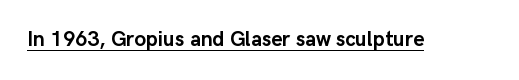
The image shows 21 px bold type, upright; set normal letter spacing, underlined.
